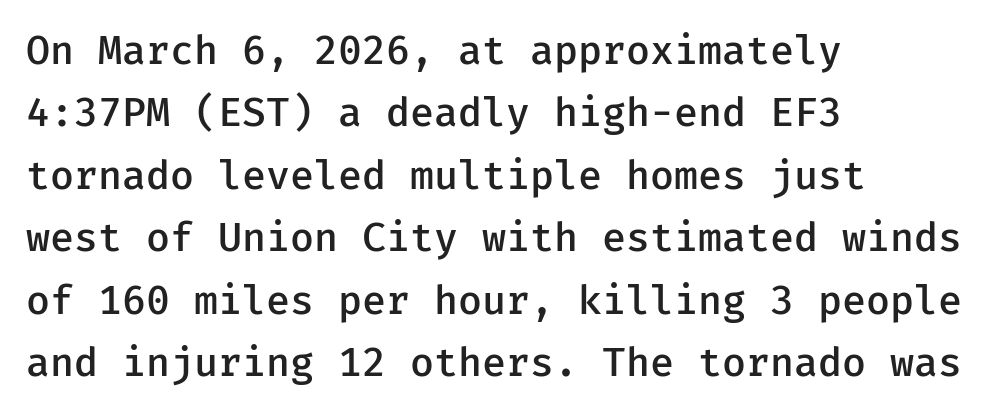
The image shows 40 px semibold sans-serif type, upright; set left-aligned, normal line spacing (1.56x), normal letter spacing, not underlined; low stroke contrast and a medium x-height.
